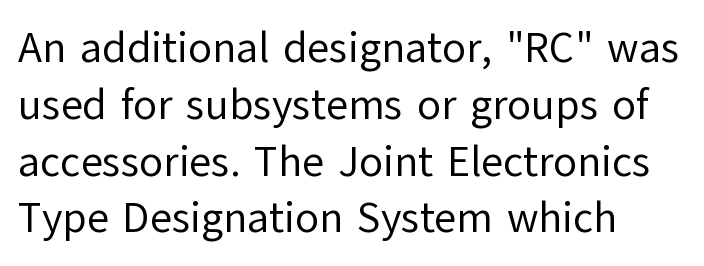
The image shows 43 px regular-weight sans-serif type, upright; set left-aligned, normal line spacing (1.32x), normal letter spacing, not underlined; low stroke contrast and a medium x-height.
